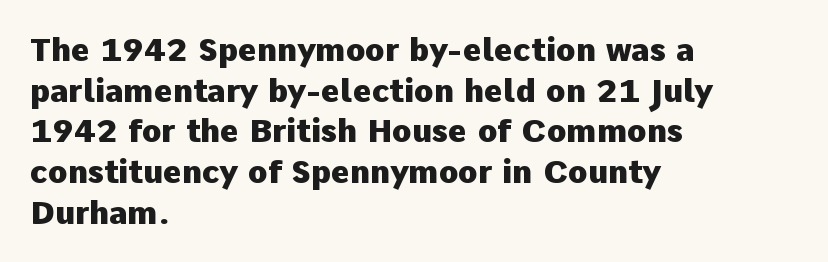
The image shows 32 px heavy sans-serif type, upright; set left-aligned, normal line spacing (1.27x), normal letter spacing, not underlined; low stroke contrast and a medium x-height.
